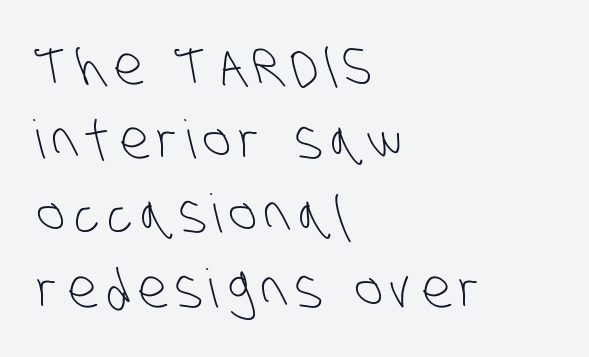
Q: Is the text bold? A: No.
Q: Is the typeface a serif or a sans-serif typeface? A: Sans-serif.
Q: Is the text underlined? A: No.
Q: How is the paragraph aligned? A: Left-aligned.
Q: Is the spacing between lines tight, normal or loose? A: Normal.
Q: Width (condensed, normal, or wide)? A: Condensed.
Q: Stroke contrast? A: Low.
Q: x-height? A: Large.
Q: Monospaced? A: No.
